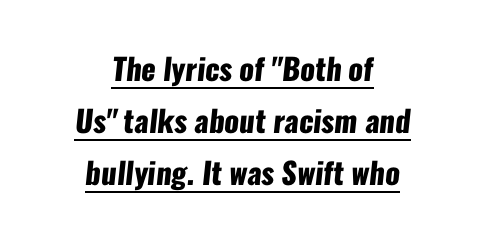
{"serif": "no", "bold": "yes", "weight": "heavy", "width": "condensed", "stroke_contrast": "low", "x_height": "medium", "monospaced": "no", "underline": "yes", "align": "center", "line_spacing_ratio": 1.73, "letter_spacing": "normal", "letter_spacing_em": 0.0, "glyph_px": 30}
